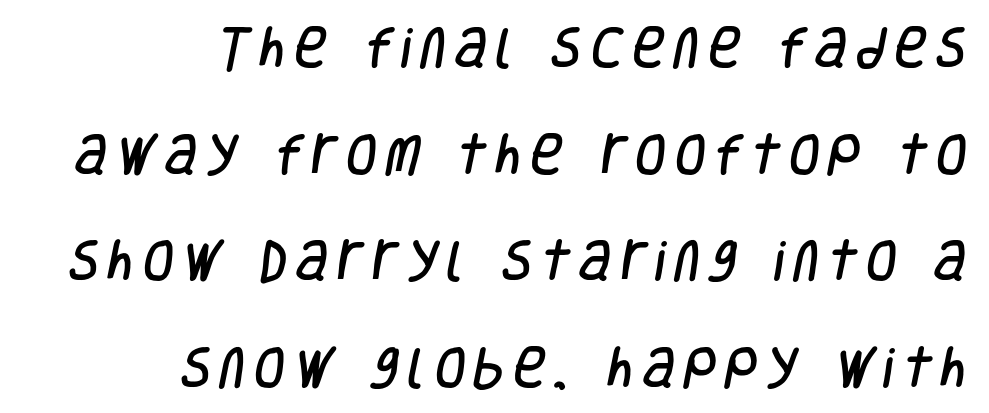
Q: Is the typeface a serif or a sans-serif typeface? A: Sans-serif.
Q: Is the text underlined? A: No.
Q: How is the paragraph aligned? A: Right-aligned.
Q: Is the spacing between lines tight, normal or loose? A: Loose.
Q: Width (condensed, normal, or wide)? A: Condensed.
Q: Stroke contrast? A: Low.
Q: x-height? A: Large.
Q: Monospaced? A: No.
